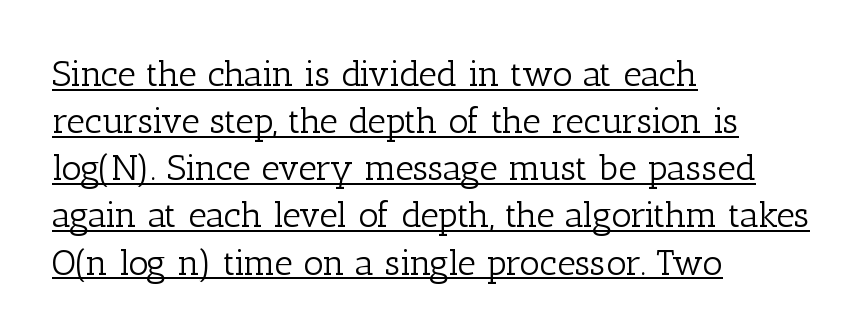
Q: Is the text bold? A: No.
Q: Is the text italic (slanted)? A: No, it is upright.
Q: Is the typeface a serif or a sans-serif typeface? A: Serif.
Q: Is the text underlined? A: Yes.
Q: How is the paragraph aligned? A: Left-aligned.
Q: Is the spacing between letters normal or unusually wide? A: Normal.
Q: Is the spacing between lines tight, normal or loose? A: Normal.
Q: Width (condensed, normal, or wide)? A: Normal.
Q: Stroke contrast? A: Low.
Q: x-height? A: Medium.
Q: Monospaced? A: No.
